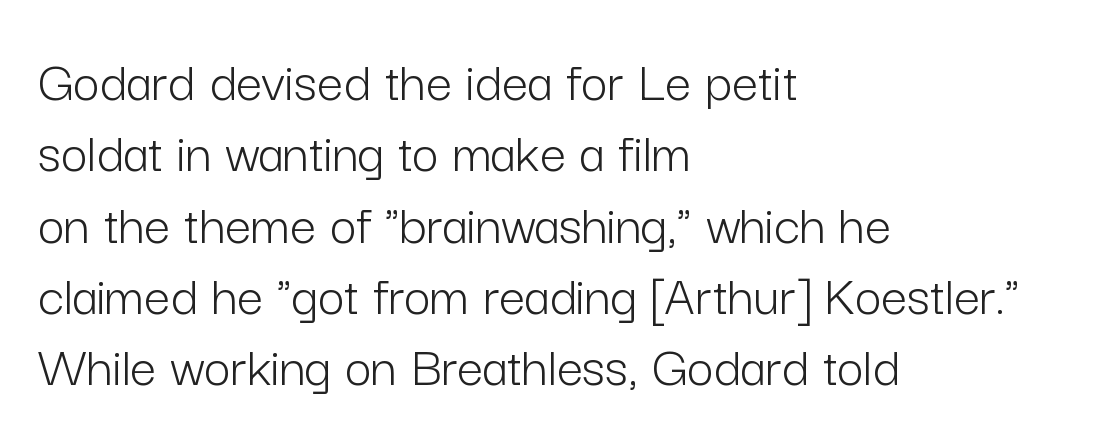
Q: Is the text bold? A: No.
Q: Is the text italic (slanted)? A: No, it is upright.
Q: Is the typeface a serif or a sans-serif typeface? A: Sans-serif.
Q: Is the text underlined? A: No.
Q: How is the paragraph aligned? A: Left-aligned.
Q: Is the spacing between letters normal or unusually wide? A: Normal.
Q: Width (condensed, normal, or wide)? A: Normal.
Q: Stroke contrast? A: Low.
Q: x-height? A: Medium.
Q: Monospaced? A: No.
